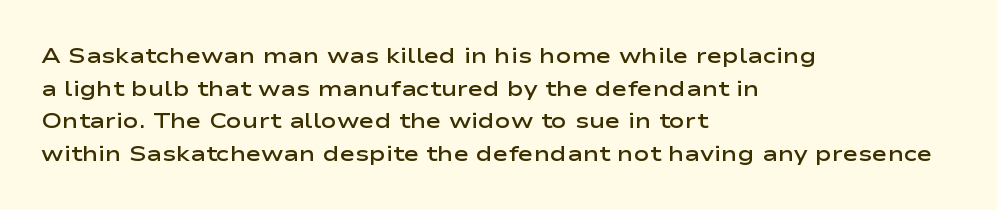
Q: Is the text bold? A: Semi-bold.
Q: Is the text italic (slanted)? A: No, it is upright.
Q: Is the text underlined? A: No.
Q: How is the paragraph aligned? A: Left-aligned.
Q: Is the spacing between letters normal or unusually wide? A: Normal.
Q: Is the spacing between lines tight, normal or loose? A: Normal.
